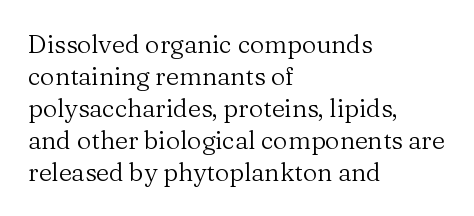
Glance below the letters and you will spot only blank space. The weight tops out at a normal text grade. Teacher's note: observe the even left margin — that is flush-left alignment. Interline gaps are of average width in this sample. In terms of posture, this sample is upright.
